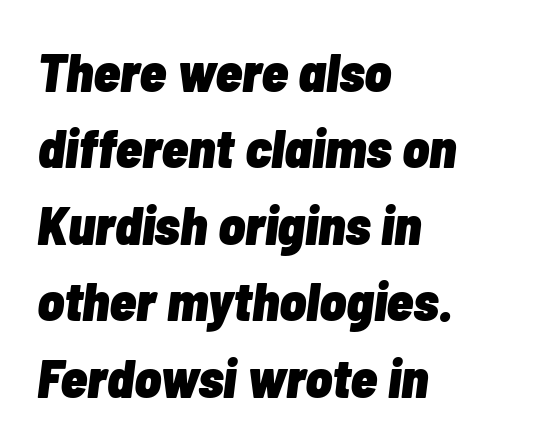
{"italic": "yes", "lean": "right", "slant_degrees": 7, "bold": "yes", "weight": "heavy", "width": "condensed", "stroke_contrast": "low", "x_height": "medium", "monospaced": "no", "underline": "no", "align": "left", "line_spacing": "normal", "line_spacing_ratio": 1.39, "letter_spacing": "normal", "letter_spacing_em": 0.0, "glyph_px": 55}
